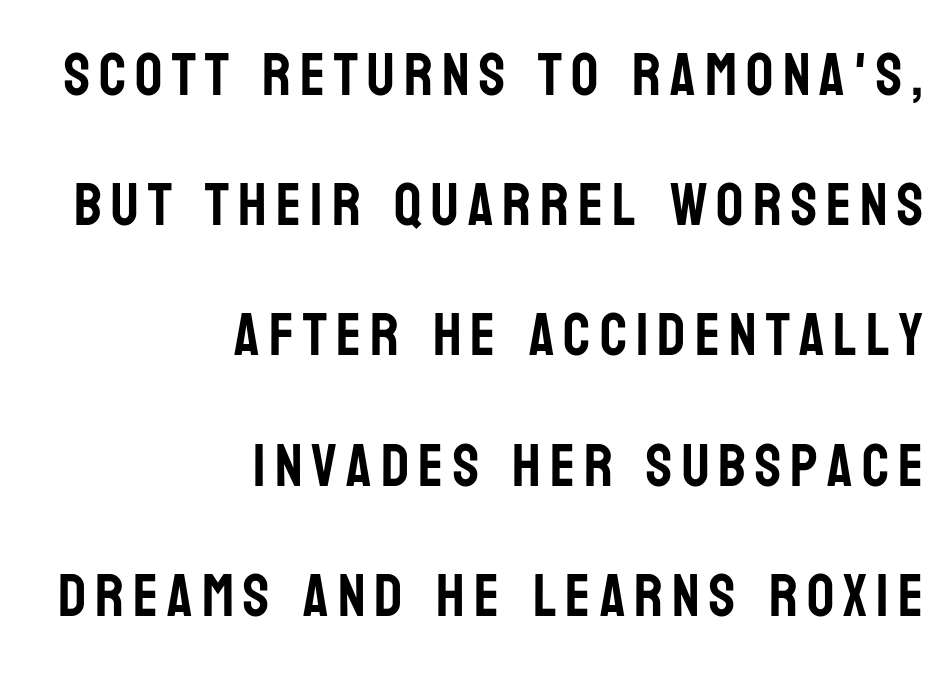
Here the designer chose a conventional face with non-uniform glyph widths. Descenders hang freely into open space. Ordinary non-slanted type is in use. If you drew a ruler down the right edge, every line would touch it. No feet cap the strokes, marking this as sans-serif type. Whoever set this chose breathing room over compactness in the vertical rhythm.
